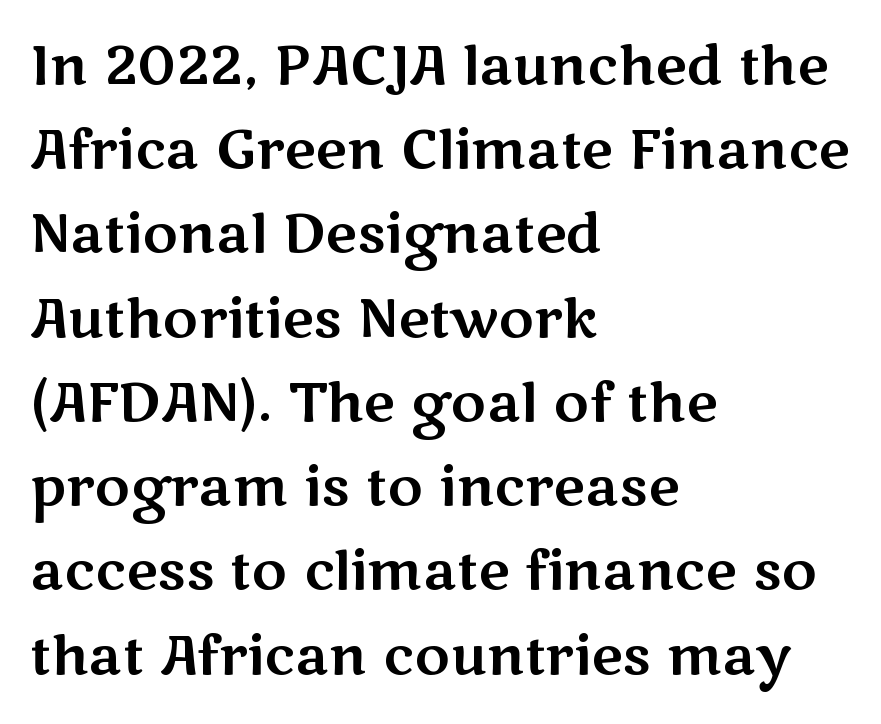
Q: Is the text italic (slanted)? A: No, it is upright.
Q: Is the typeface a serif or a sans-serif typeface? A: Sans-serif.
Q: Is the text underlined? A: No.
Q: How is the paragraph aligned? A: Left-aligned.
Q: Is the spacing between letters normal or unusually wide? A: Normal.
Q: Is the spacing between lines tight, normal or loose? A: Normal.
Q: Width (condensed, normal, or wide)? A: Wide.
Q: Stroke contrast? A: Medium.
Q: x-height? A: Medium.
Q: Monospaced? A: No.
